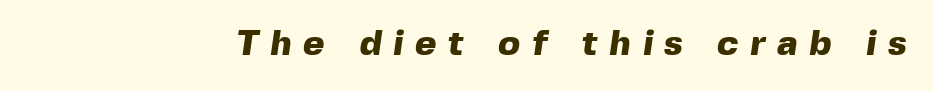
Q: Is the text bold? A: Yes.
Q: Is the typeface a serif or a sans-serif typeface? A: Sans-serif.
Q: Is the text underlined? A: No.
Q: Is the spacing between letters normal or unusually wide? A: Unusually wide.
Q: Width (condensed, normal, or wide)? A: Normal.
Q: x-height? A: Medium.
Q: Monospaced? A: No.
